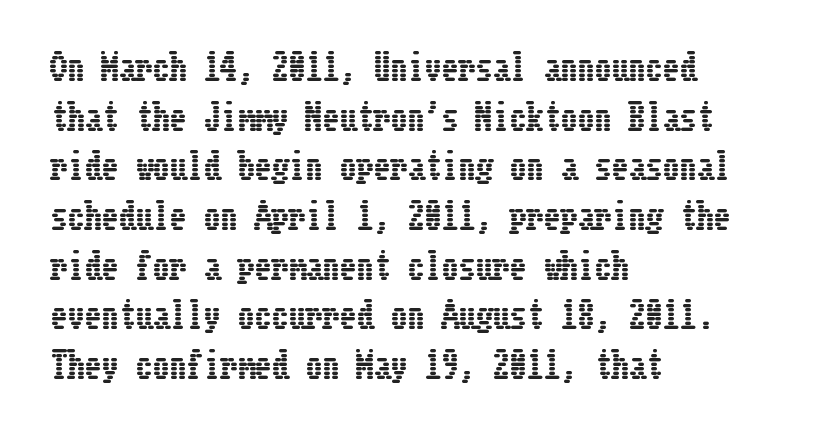
Q: Is the text italic (slanted)? A: No, it is upright.
Q: Is the text underlined? A: No.
Q: How is the paragraph aligned? A: Left-aligned.
Q: Is the spacing between letters normal or unusually wide? A: Normal.
Q: Is the spacing between lines tight, normal or loose? A: Normal.
Q: Width (condensed, normal, or wide)? A: Condensed.
Q: Stroke contrast? A: Low.
Q: x-height? A: Medium.
